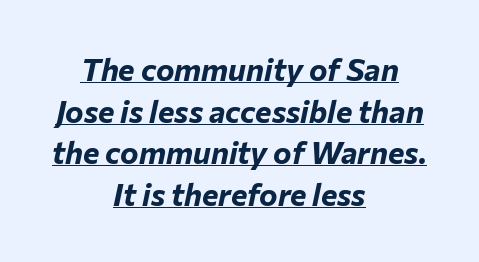
Q: Is the text bold? A: Yes.
Q: Is the text italic (slanted)? A: Yes, it leans right by about 12 degrees.
Q: Is the text underlined? A: Yes.
Q: How is the paragraph aligned? A: Centered.
Q: Is the spacing between letters normal or unusually wide? A: Normal.
Q: Is the spacing between lines tight, normal or loose? A: Normal.
Q: Width (condensed, normal, or wide)? A: Normal.
Q: Stroke contrast? A: Low.
Q: x-height? A: Medium.
Q: Monospaced? A: No.
